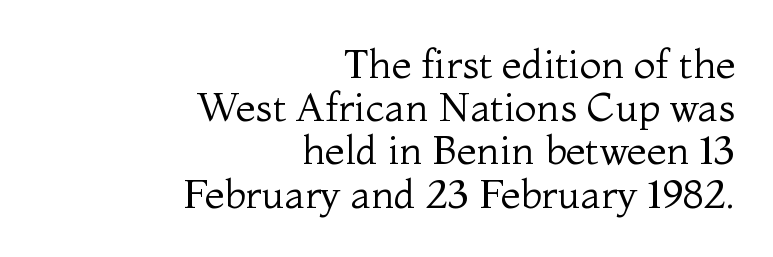
{"serif": "yes", "italic": "no", "bold": "no", "weight": "regular", "width": "normal", "stroke_contrast": "medium", "x_height": "medium", "monospaced": "no", "underline": "no", "align": "right", "line_spacing": "tight", "line_spacing_ratio": 1.08, "letter_spacing": "normal", "letter_spacing_em": 0.0, "glyph_px": 40}
